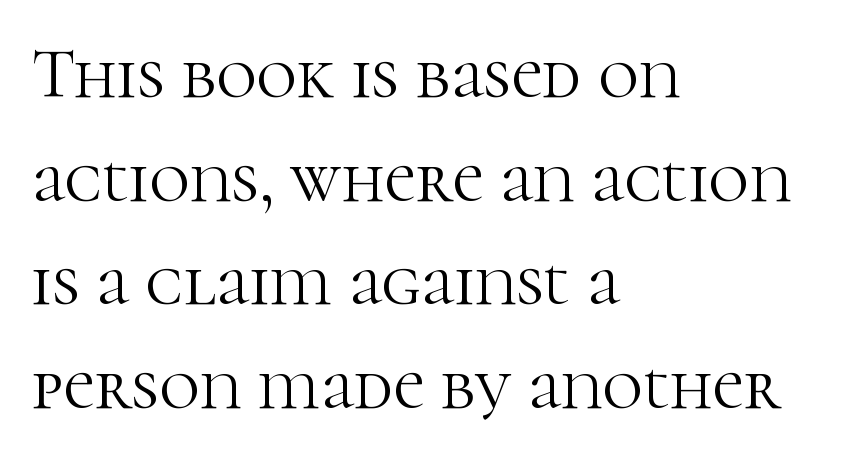
Interline gaps are of average width in this sample. A serif font was chosen for this passage. Ordinary non-slanted type is in use. The strokes carry an ordinary text weight at most. Descenders are the only things crossing below the line. Characters follow at the spacing the type designer built in.
